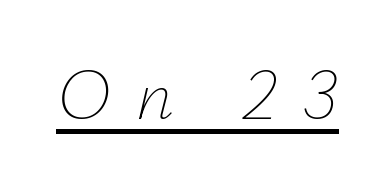
The image shows 74 px thin type, italic (leaning right); set unusually wide letter spacing (+0.34 em), underlined; low stroke contrast and a small x-height.
